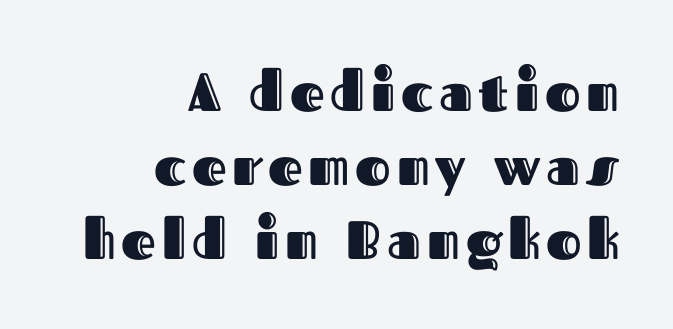
The face used here is proportionally spaced, like ordinary book or web type. The paragraph shown leans on its right margin. It's the straight-up-and-down kind of type. Vertical spacing — default. Unmarked baselines from the first word to the last.
